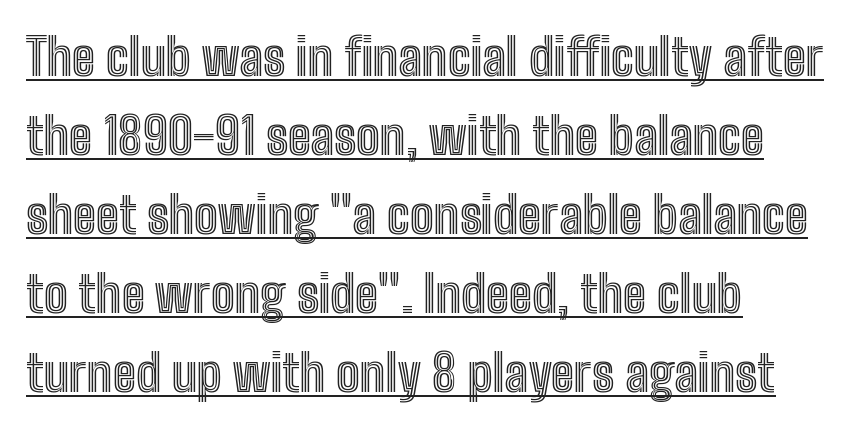
The image shows 50 px condensed type, upright; set left-aligned, normal line spacing (1.58x), normal letter spacing, underlined; a medium x-height.
